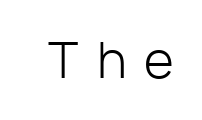
Q: Is the text bold? A: No.
Q: Is the text italic (slanted)? A: No, it is upright.
Q: Is the typeface a serif or a sans-serif typeface? A: Sans-serif.
Q: Is the text underlined? A: No.
Q: Is the spacing between letters normal or unusually wide? A: Unusually wide.
Q: Width (condensed, normal, or wide)? A: Normal.
Q: Stroke contrast? A: Low.
Q: x-height? A: Medium.
Q: Monospaced? A: No.
